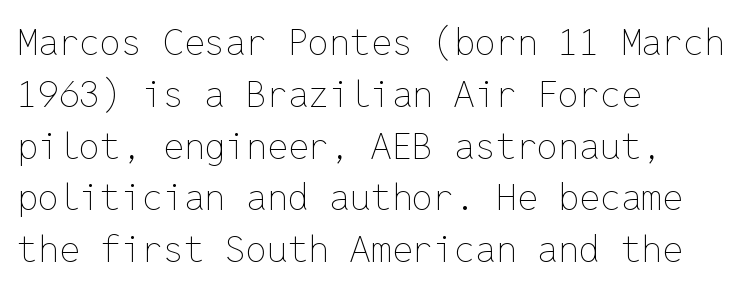
The image shows 37 px thin type, upright, monospaced; set left-aligned, normal line spacing (1.4x), normal letter spacing, not underlined; low stroke contrast and a medium x-height.
